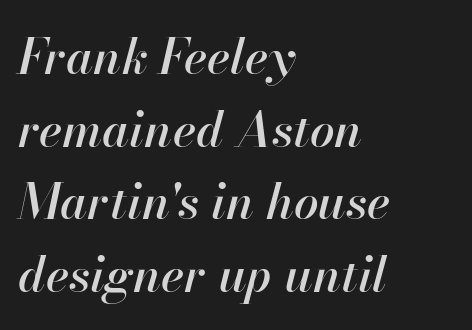
Q: Is the text italic (slanted)? A: Yes, it leans right by about 13 degrees.
Q: Is the text underlined? A: No.
Q: How is the paragraph aligned? A: Left-aligned.
Q: Is the spacing between letters normal or unusually wide? A: Normal.
Q: Is the spacing between lines tight, normal or loose? A: Normal.
Q: Width (condensed, normal, or wide)? A: Normal.
Q: Stroke contrast? A: High.
Q: x-height? A: Small.
Q: Monospaced? A: No.
